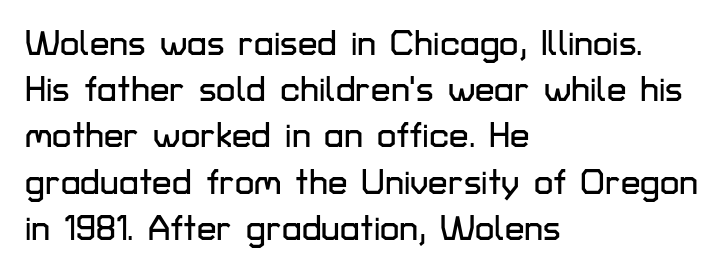
No extra tracking has been applied to these lines. Each letter's strokes conclude bluntly, with no projecting serifs. Any mark beneath the type? The region is blank. Looks like regular typesetting: each glyph gets only the width it needs. Short and long lines alike share a common starting point at left. In terms of posture, this sample is upright.
